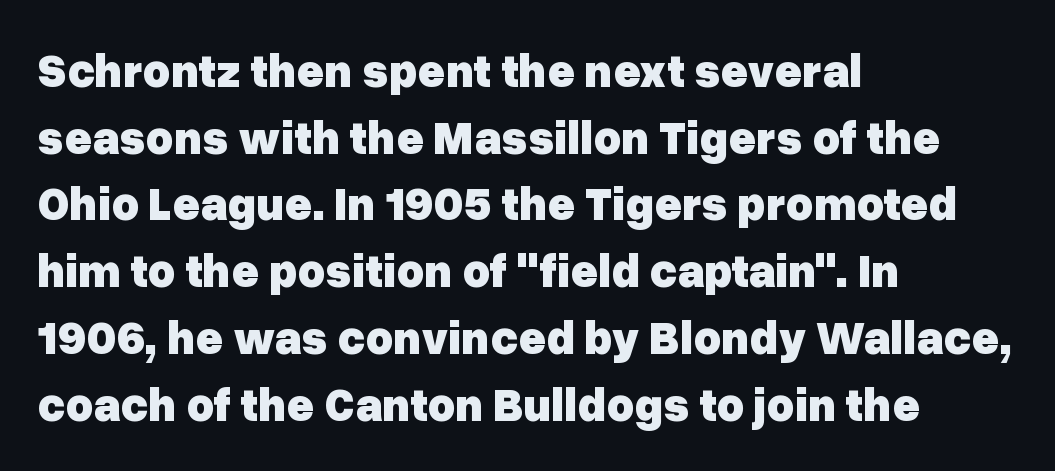
The image shows 47 px heavy sans-serif type, upright; set left-aligned, normal line spacing (1.42x), normal letter spacing, not underlined; low stroke contrast and a medium x-height.
